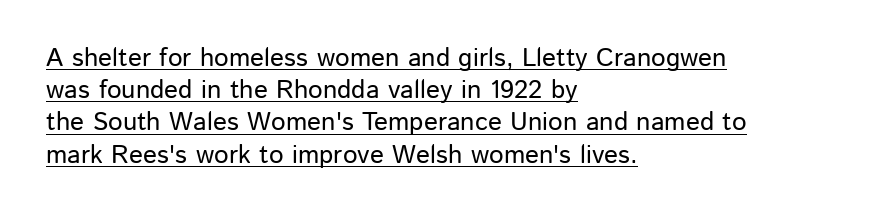
Q: Is the text italic (slanted)? A: No, it is upright.
Q: Is the text underlined? A: Yes.
Q: How is the paragraph aligned? A: Left-aligned.
Q: Is the spacing between letters normal or unusually wide? A: Normal.
